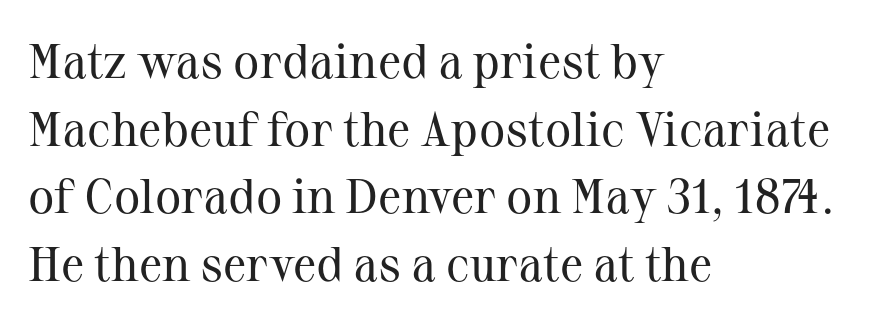
Q: Is the text bold? A: No.
Q: Is the text italic (slanted)? A: No, it is upright.
Q: Is the typeface a serif or a sans-serif typeface? A: Serif.
Q: Is the text underlined? A: No.
Q: How is the paragraph aligned? A: Left-aligned.
Q: Is the spacing between letters normal or unusually wide? A: Normal.
Q: Is the spacing between lines tight, normal or loose? A: Normal.
Q: Width (condensed, normal, or wide)? A: Normal.
Q: Stroke contrast? A: Medium.
Q: x-height? A: Medium.
Q: Monospaced? A: No.
